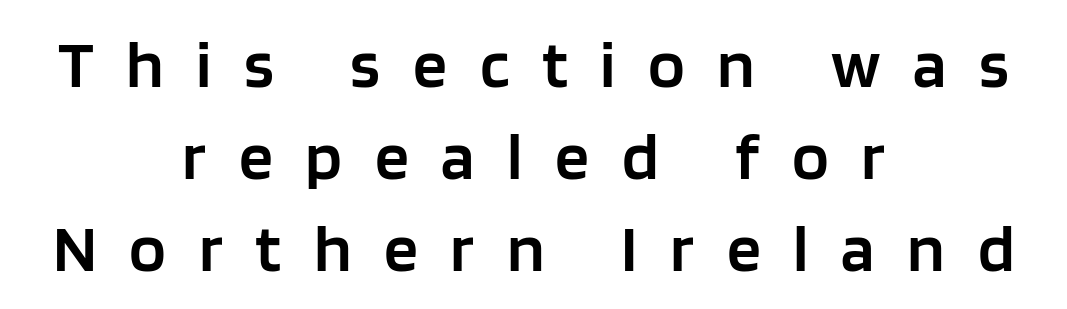
Q: Is the text bold? A: Semi-bold.
Q: Is the text italic (slanted)? A: No, it is upright.
Q: Is the typeface a serif or a sans-serif typeface? A: Sans-serif.
Q: Is the text underlined? A: No.
Q: How is the paragraph aligned? A: Centered.
Q: Is the spacing between letters normal or unusually wide? A: Unusually wide.
Q: Is the spacing between lines tight, normal or loose? A: Normal.
Q: Width (condensed, normal, or wide)? A: Normal.
Q: Stroke contrast? A: Low.
Q: x-height? A: Large.
Q: Monospaced? A: No.
